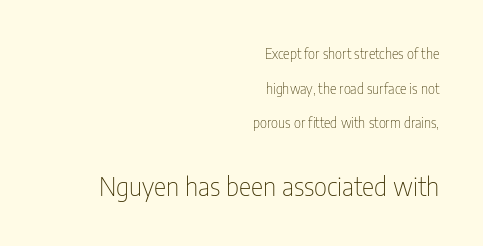
Q: Is the text bold? A: No.
Q: Is the text italic (slanted)? A: No, it is upright.
Q: Is the text underlined? A: No.
Q: How is the paragraph aligned? A: Right-aligned.
Q: Is the spacing between letters normal or unusually wide? A: Normal.
Q: Is the spacing between lines tight, normal or loose? A: Loose.
Q: Which block of text is set in a larger size, the first (top) or the second (bottom)? A: The second (bottom) one.
